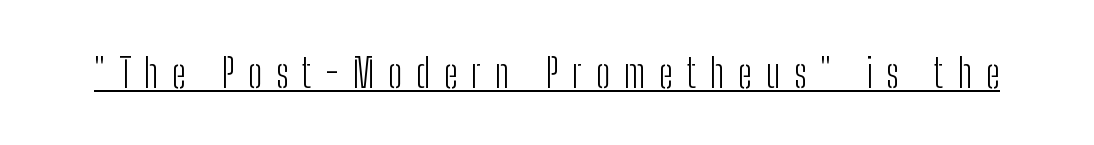
No feet cap the strokes, marking this as sans-serif type. Short note: letters widely spaced. Emphasis is given by a line drawn under the lettering. Posture: upright roman.
